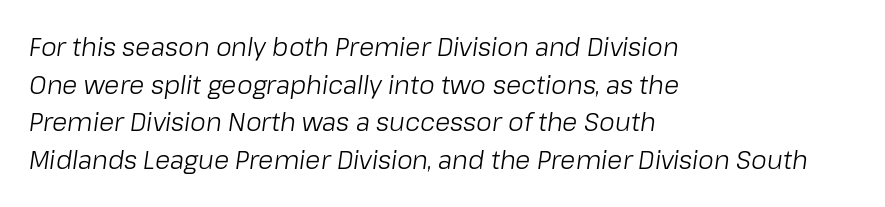
{"italic": "yes", "lean": "right", "slant_degrees": 8, "bold": "no", "underline": "no", "align": "left", "line_spacing": "normal", "line_spacing_ratio": 1.51, "letter_spacing": "normal", "letter_spacing_em": 0.0, "glyph_px": 25}
